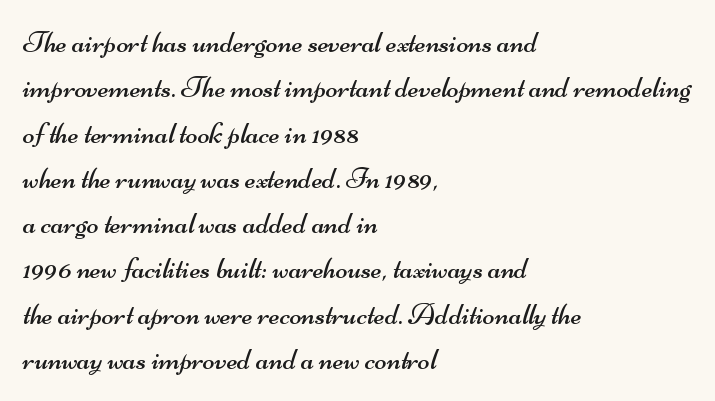
{"serif": "no", "bold": "no", "weight": "regular", "width": "wide", "stroke_contrast": "medium", "x_height": "small", "monospaced": "no", "underline": "no", "align": "left", "line_spacing": "normal", "line_spacing_ratio": 1.46, "letter_spacing": "normal", "letter_spacing_em": 0.0, "glyph_px": 31}
